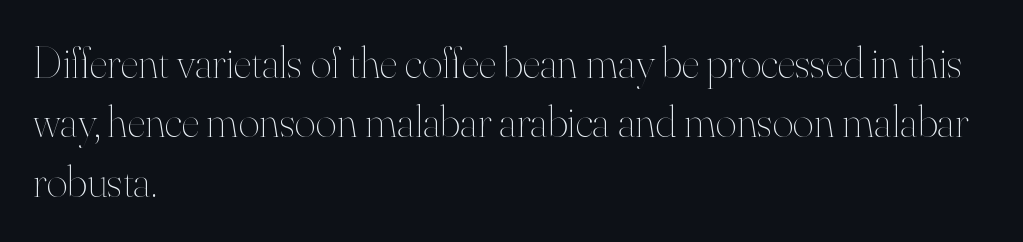
The image shows 45 px thin type, upright; set left-aligned, normal line spacing (1.32x), normal letter spacing, not underlined; high stroke contrast and a small x-height.
